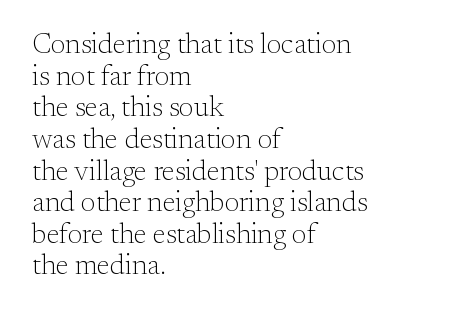
Q: Is the text bold? A: No.
Q: Is the text italic (slanted)? A: No, it is upright.
Q: Is the typeface a serif or a sans-serif typeface? A: Serif.
Q: Is the text underlined? A: No.
Q: How is the paragraph aligned? A: Left-aligned.
Q: Is the spacing between letters normal or unusually wide? A: Normal.
Q: Is the spacing between lines tight, normal or loose? A: Tight.
Q: Width (condensed, normal, or wide)? A: Normal.
Q: Stroke contrast? A: Medium.
Q: x-height? A: Small.
Q: Monospaced? A: No.
